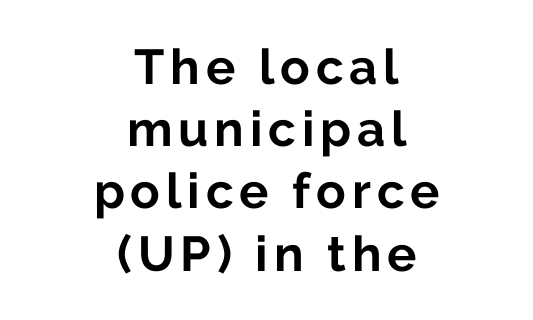
One glance says typical: line gaps are just what's usual. The rendering uses natural spacing where letterforms have individual widths. The passage shown is typeset with a sans-serif family. Does the copy run flush right? No — it is centered line by line. A roman cut, with each character standing at attention.
